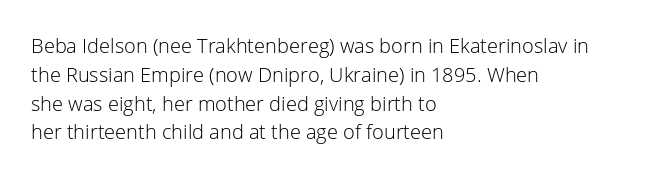
Vertical strokes here are truly vertical. The typesetting does not lean heavy: it is not bold. These lines keep a tight, regular rhythm from letter to letter. Anything drawn beneath the words? Only blank space. The designer left line spacing at the default. Caption: multi-line text, flush left, ragged right.
